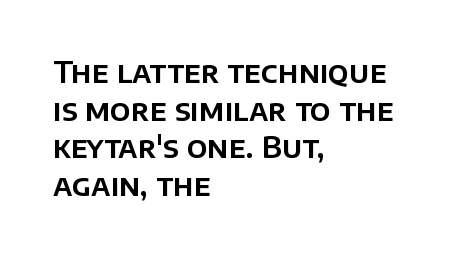
Q: Is the text italic (slanted)? A: No, it is upright.
Q: Is the typeface a serif or a sans-serif typeface? A: Sans-serif.
Q: Is the text underlined? A: No.
Q: How is the paragraph aligned? A: Left-aligned.
Q: Is the spacing between letters normal or unusually wide? A: Normal.
Q: Is the spacing between lines tight, normal or loose? A: Normal.
Q: Width (condensed, normal, or wide)? A: Normal.
Q: Stroke contrast? A: Low.
Q: x-height? A: Large.
Q: Monospaced? A: No.
